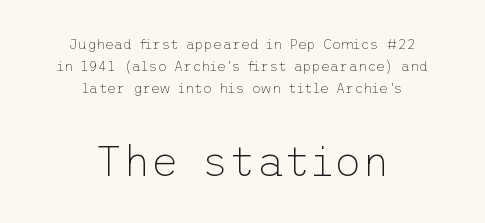
The image shows 43 px thin sans-serif type, upright; set centered, normal line spacing (1.57x), normal letter spacing, not underlined; the second (bottom) block is 3.07x larger; low stroke contrast and a medium x-height.
